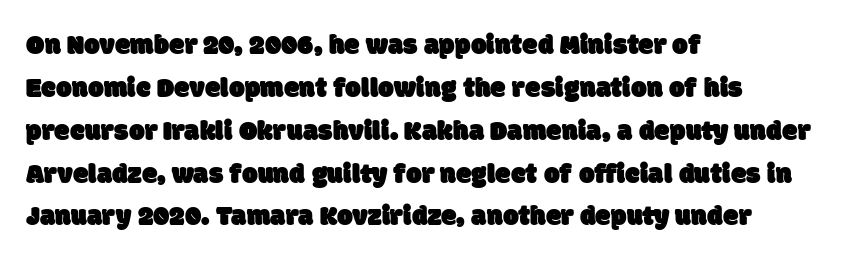
Q: Is the typeface a serif or a sans-serif typeface? A: Sans-serif.
Q: Is the text underlined? A: No.
Q: How is the paragraph aligned? A: Left-aligned.
Q: Is the spacing between letters normal or unusually wide? A: Normal.
Q: Is the spacing between lines tight, normal or loose? A: Normal.
Q: Width (condensed, normal, or wide)? A: Normal.
Q: Stroke contrast? A: Low.
Q: x-height? A: Large.
Q: Monospaced? A: No.
